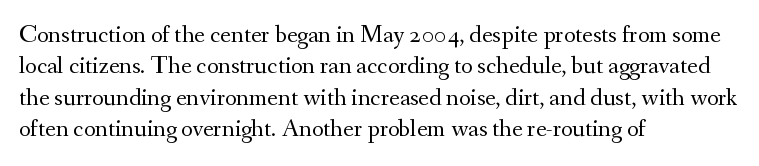
No letter is thick-stroked: the sample isn't bold. This is roman type, the default non-slanted kind. One glance says typical: line gaps are just what's usual. Plain, unruled lines of type. This sample is left-justified, so line endings fall wherever the words run out.
